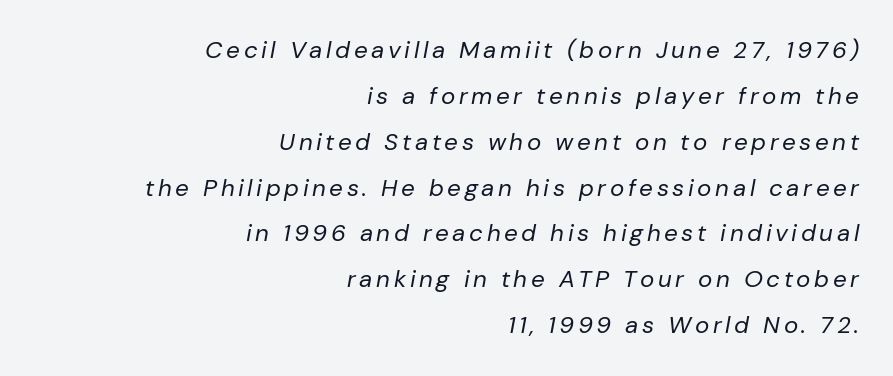
The image shows 24 px text type, italic (leaning right); set right-aligned, loose line spacing (1.91x), not underlined.
